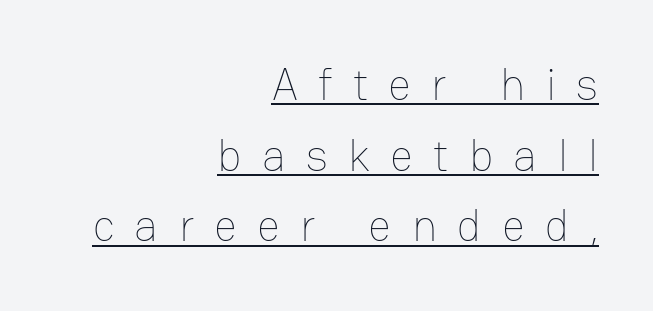
The image shows 45 px thin type, upright; set right-aligned, normal line spacing (1.57x), unusually wide letter spacing (+0.45 em), underlined; low stroke contrast and a medium x-height.
